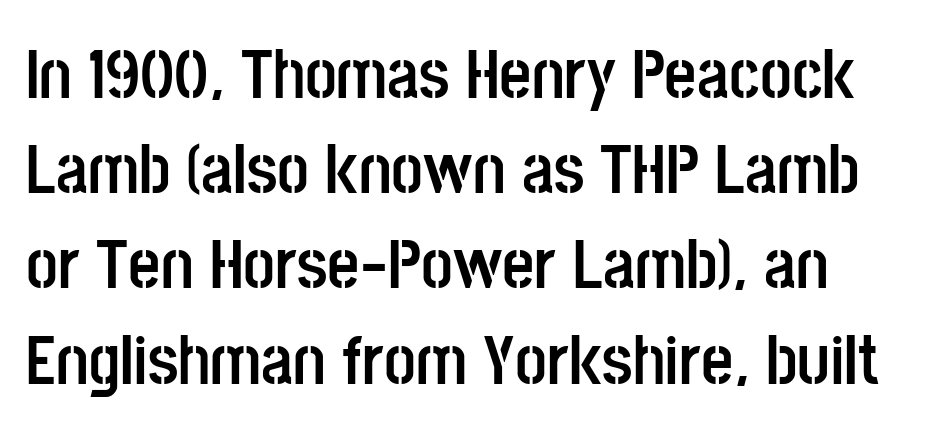
Q: Is the text bold? A: Yes.
Q: Is the text italic (slanted)? A: No, it is upright.
Q: Is the typeface a serif or a sans-serif typeface? A: Sans-serif.
Q: Is the text underlined? A: No.
Q: How is the paragraph aligned? A: Left-aligned.
Q: Is the spacing between letters normal or unusually wide? A: Normal.
Q: Is the spacing between lines tight, normal or loose? A: Normal.
Q: Width (condensed, normal, or wide)? A: Condensed.
Q: Stroke contrast? A: Low.
Q: x-height? A: Large.
Q: Monospaced? A: No.
